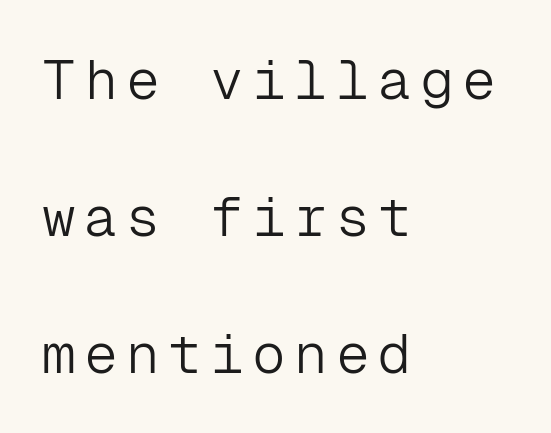
The words here are not underlined. This sample has the even, mechanical cadence of fixed-width lettering. No chunkiness to these letters — they're not bold. The glyphs in this specimen are sans serif.
